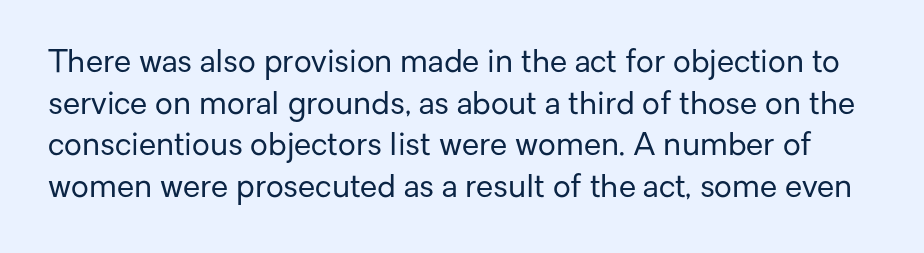
{"serif": "no", "italic": "no", "bold": "no", "weight": "regular", "width": "normal", "stroke_contrast": "low", "x_height": "medium", "monospaced": "no", "underline": "no", "line_spacing": "normal", "line_spacing_ratio": 1.34, "letter_spacing": "normal", "letter_spacing_em": 0.0, "glyph_px": 31}
